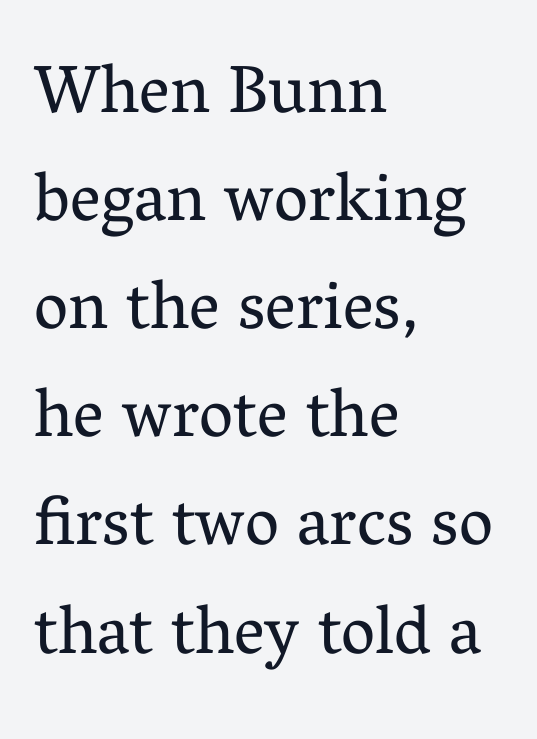
{"serif": "yes", "italic": "no", "bold": "no", "weight": "regular", "width": "normal", "stroke_contrast": "medium", "x_height": "medium", "monospaced": "no", "underline": "no", "align": "left", "line_spacing": "normal", "line_spacing_ratio": 1.59, "letter_spacing": "normal", "letter_spacing_em": 0.0, "glyph_px": 68}
